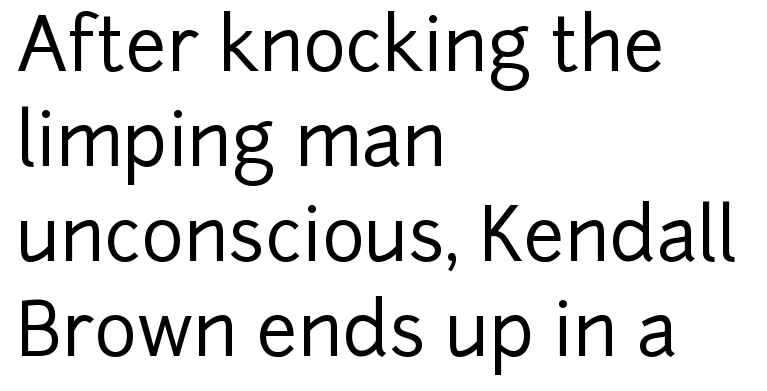
The image shows 73 px sans-serif type, upright; set left-aligned, normal line spacing (1.3x), normal letter spacing, not underlined; low stroke contrast and a medium x-height.
